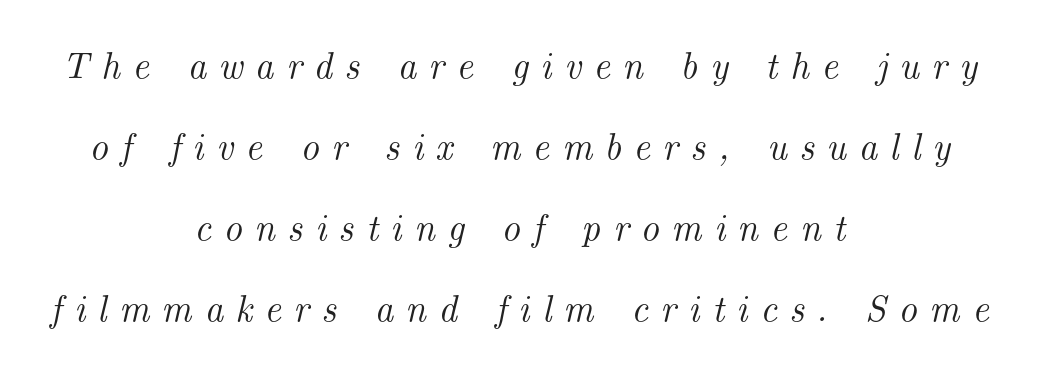
Only glyphs here, with clear space below each row. Serifs: yes, visible at the terminals of the letterforms. Varying glyph widths throughout — classic text-font behaviour. Emphasis-style slanted type is in use. This block would shrink considerably if given ordinary leading; it's expanded now.
